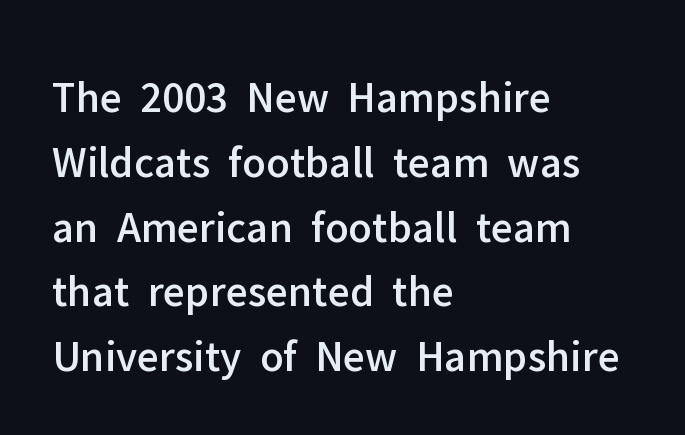
{"serif": "no", "italic": "no", "width": "normal", "stroke_contrast": "low", "x_height": "medium", "monospaced": "no", "underline": "no", "align": "left", "line_spacing": "normal", "line_spacing_ratio": 1.44, "letter_spacing": "normal", "letter_spacing_em": 0.0, "glyph_px": 45}
